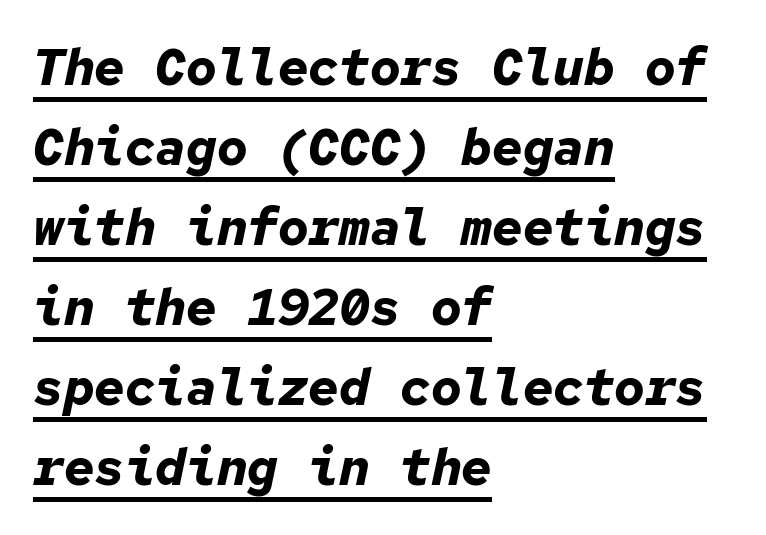
{"italic": "yes", "lean": "right", "slant_degrees": 12, "bold": "yes", "weight": "bold", "width": "normal", "stroke_contrast": "low", "x_height": "medium", "monospaced": "yes", "underline": "yes", "align": "left", "line_spacing": "normal", "line_spacing_ratio": 1.57, "letter_spacing": "normal", "letter_spacing_em": 0.0, "glyph_px": 51}
